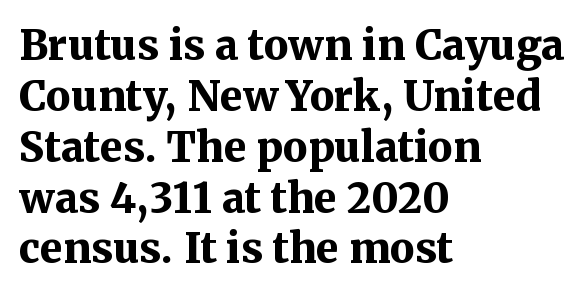
{"serif": "yes", "italic": "no", "bold": "yes", "weight": "bold", "width": "normal", "stroke_contrast": "medium", "x_height": "medium", "monospaced": "no", "underline": "no", "align": "left", "line_spacing_ratio": 1.24, "letter_spacing": "normal", "letter_spacing_em": 0.0, "glyph_px": 41}
